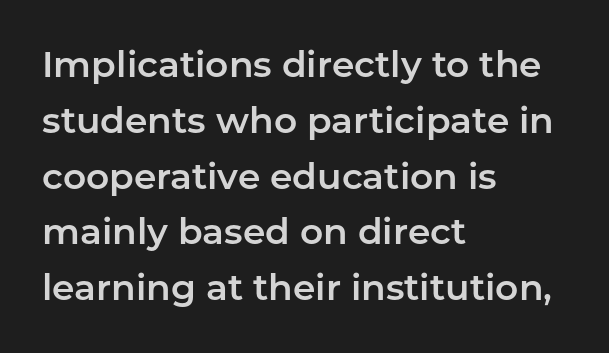
The image shows 36 px sans-serif type, upright; set left-aligned, normal line spacing (1.55x), normal letter spacing, not underlined; low stroke contrast and a medium x-height.
